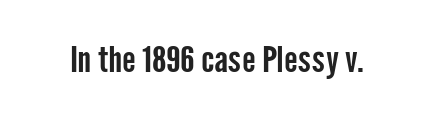
Q: Is the text italic (slanted)? A: No, it is upright.
Q: Is the typeface a serif or a sans-serif typeface? A: Sans-serif.
Q: Is the text underlined? A: No.
Q: Is the spacing between letters normal or unusually wide? A: Normal.
Q: Width (condensed, normal, or wide)? A: Condensed.
Q: Stroke contrast? A: Low.
Q: x-height? A: Medium.
Q: Monospaced? A: No.
